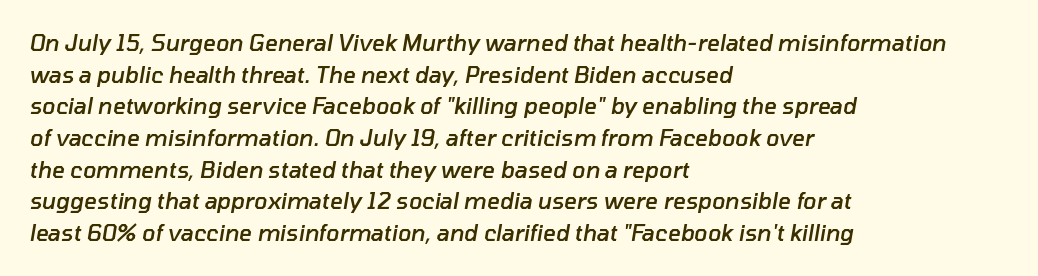
The image shows 22 px text type, italic (leaning right); set left-aligned, normal line spacing (1.44x), normal letter spacing, not underlined.
